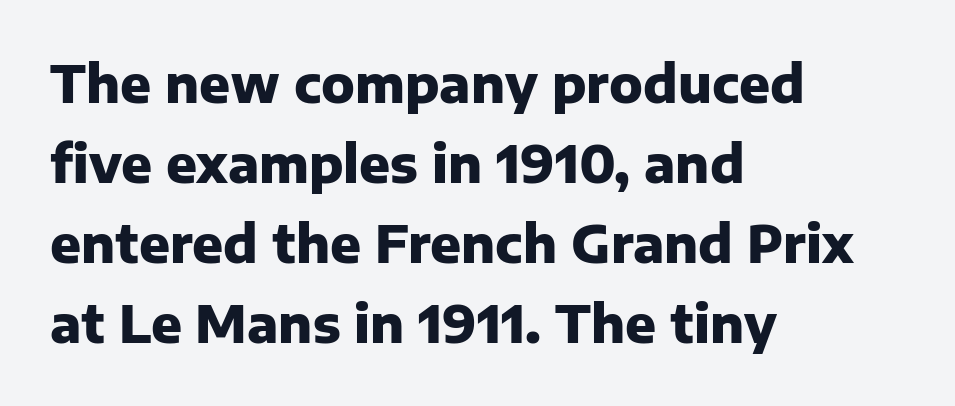
The area under the type is left untouched. In CSS terms this would be text-align: left. If you measured baseline to baseline, you'd find a middling distance. In terms of weight, the rendering is a true, heavy bold.
